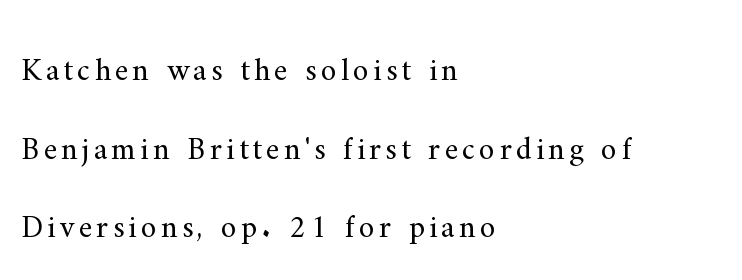
A typesetter would call this proportional, since set widths differ per character. The lettering holds an erect, upright posture throughout. No word sits above an underline. Check where the strokes stop: tiny serifs finish them off. Weight: in the light-to-regular range. A great deal of white space separates one row of letters from the next.
